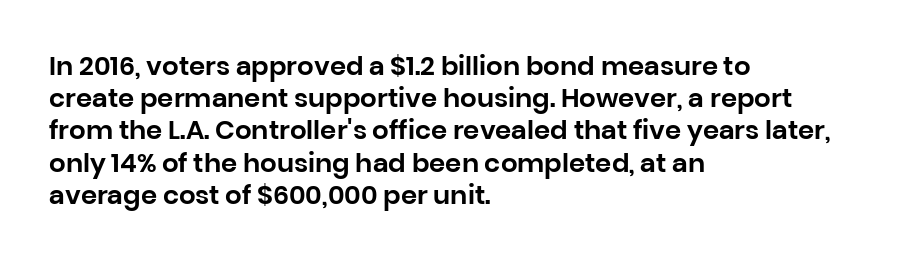
{"italic": "no", "underline": "no", "align": "left", "line_spacing_ratio": 1.24, "letter_spacing": "normal", "letter_spacing_em": 0.0, "glyph_px": 26}
